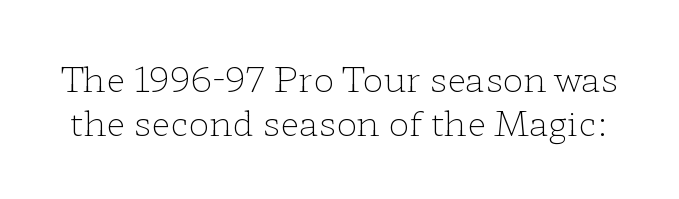
{"serif": "yes", "italic": "no", "bold": "no", "weight": "light", "width": "wide", "stroke_contrast": "low", "x_height": "medium", "monospaced": "no", "underline": "no", "line_spacing": "normal", "line_spacing_ratio": 1.27, "letter_spacing": "normal", "letter_spacing_em": 0.0, "glyph_px": 35}
